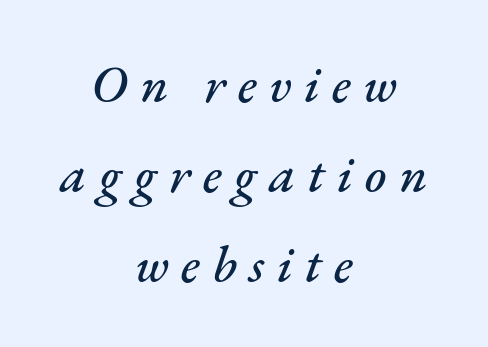
The letters advance in unequal steps, a hallmark of proportional type. There is plenty of visible air inserted between adjacent glyphs. Clear beneath every line of the passage. The rendering applies a slant to the glyphs. The rendering positions every line midway between the sides.
